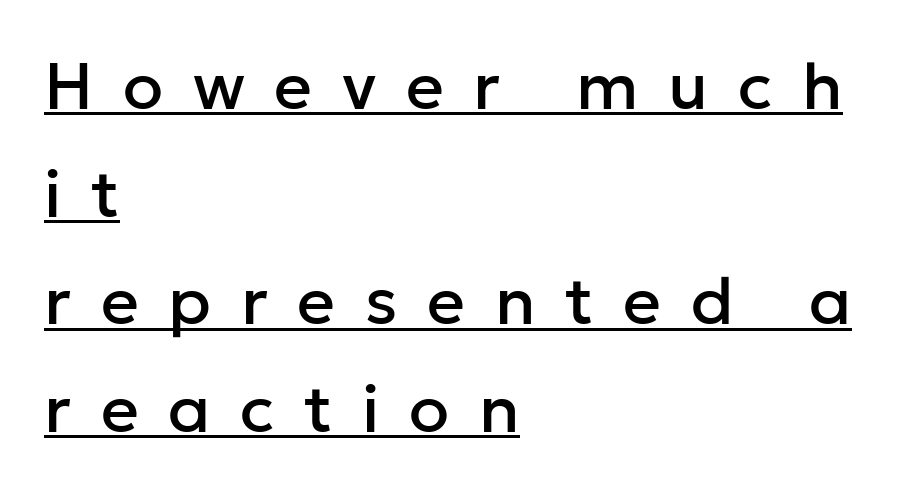
{"serif": "no", "italic": "no", "width": "normal", "stroke_contrast": "low", "x_height": "medium", "monospaced": "no", "underline": "yes", "align": "left", "line_spacing": "normal", "line_spacing_ratio": 1.63, "letter_spacing": "wide", "letter_spacing_em": 0.45, "glyph_px": 66}
